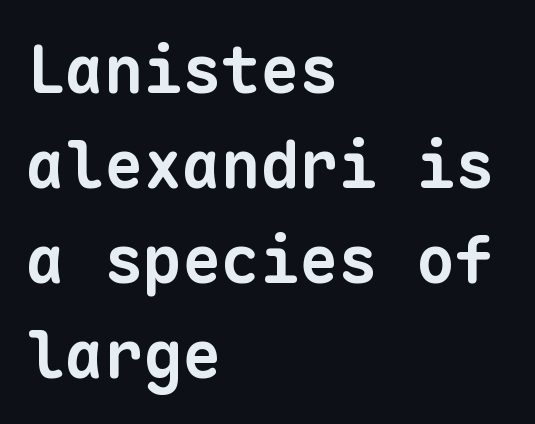
{"serif": "no", "bold": "yes", "weight": "bold", "width": "normal", "stroke_contrast": "low", "x_height": "medium", "monospaced": "yes", "underline": "no", "align": "left", "line_spacing": "normal", "line_spacing_ratio": 1.46, "letter_spacing": "normal", "letter_spacing_em": 0.0, "glyph_px": 65}
